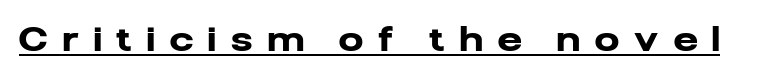
{"serif": "no", "italic": "no", "bold": "yes", "weight": "heavy", "width": "normal", "stroke_contrast": "low", "x_height": "medium", "monospaced": "no", "underline": "yes", "letter_spacing": "wide", "letter_spacing_em": 0.45, "glyph_px": 34}
